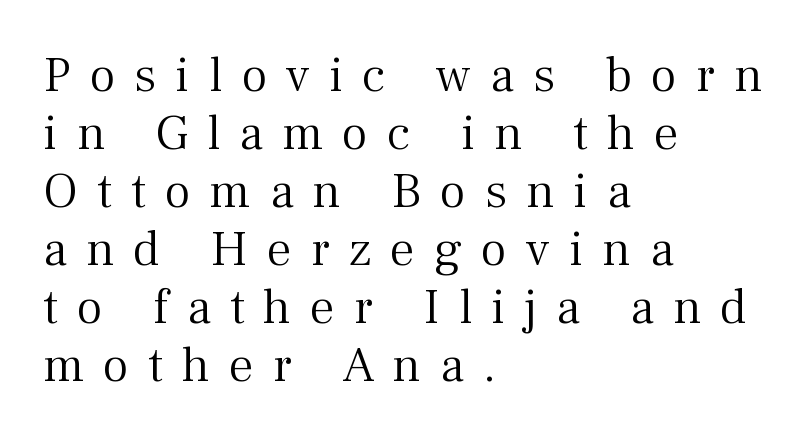
The image shows 50 px light serif type, upright; set left-aligned, line spacing 1.16x, unusually wide letter spacing (+0.38 em), not underlined; medium stroke contrast and a medium x-height.
